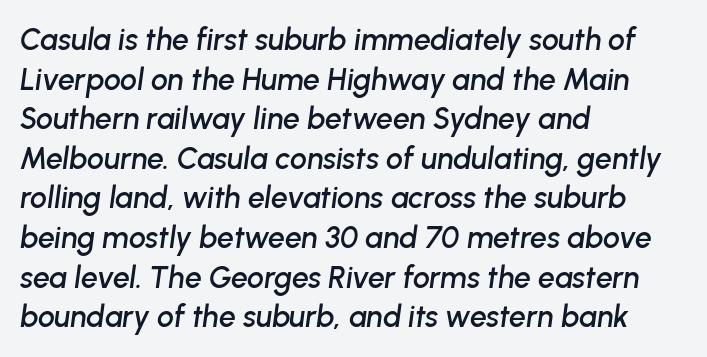
Q: Is the text italic (slanted)? A: Yes, it leans right by about 8 degrees.
Q: Is the text underlined? A: No.
Q: How is the paragraph aligned? A: Left-aligned.
Q: Is the spacing between letters normal or unusually wide? A: Normal.
Q: Is the spacing between lines tight, normal or loose? A: Normal.
Q: Width (condensed, normal, or wide)? A: Normal.
Q: Stroke contrast? A: Low.
Q: x-height? A: Medium.
Q: Monospaced? A: No.
